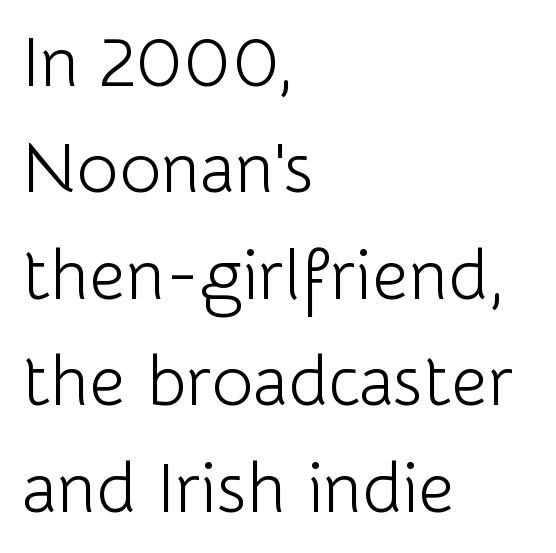
{"serif": "no", "italic": "no", "bold": "no", "weight": "light", "width": "normal", "stroke_contrast": "low", "x_height": "medium", "monospaced": "no", "underline": "no", "align": "left", "line_spacing": "normal", "line_spacing_ratio": 1.5, "letter_spacing": "normal", "letter_spacing_em": 0.0, "glyph_px": 71}
